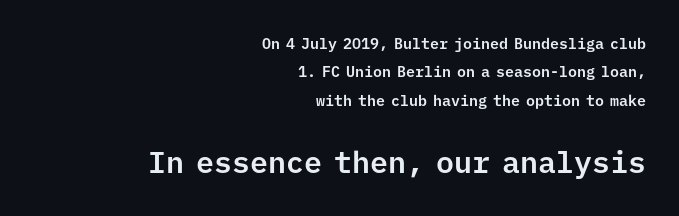
{"serif": "no", "italic": "no", "width": "normal", "stroke_contrast": "low", "x_height": "medium", "monospaced": "yes", "underline": "no", "align": "right", "line_spacing_ratio": 1.89, "letter_spacing": "normal", "letter_spacing_em": 0.0, "larger_block": "second", "size_ratio": 2.0, "glyph_px": 30}
